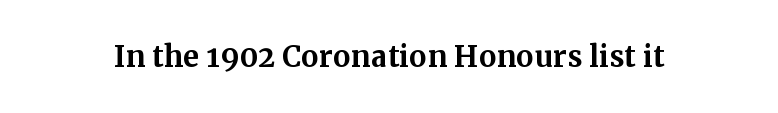
Tracking here is standard; glyphs follow each other at the usual distance. This sample has the flowing, uneven cadence of proportional lettering. Letters rest on an invisible, unmarked baseline. Characters remain perfectly vertical along every line. Serifs: yes, visible at the terminals of the letterforms.
